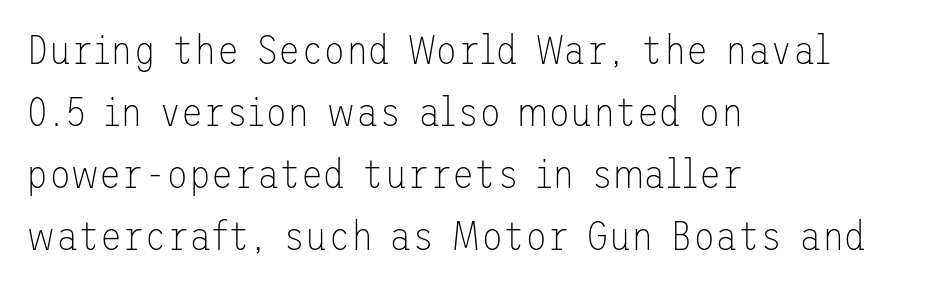
Q: Is the text bold? A: No.
Q: Is the text italic (slanted)? A: No, it is upright.
Q: Is the typeface a serif or a sans-serif typeface? A: Sans-serif.
Q: Is the text underlined? A: No.
Q: How is the paragraph aligned? A: Left-aligned.
Q: Is the spacing between letters normal or unusually wide? A: Normal.
Q: Is the spacing between lines tight, normal or loose? A: Normal.
Q: Width (condensed, normal, or wide)? A: Normal.
Q: Stroke contrast? A: Low.
Q: x-height? A: Medium.
